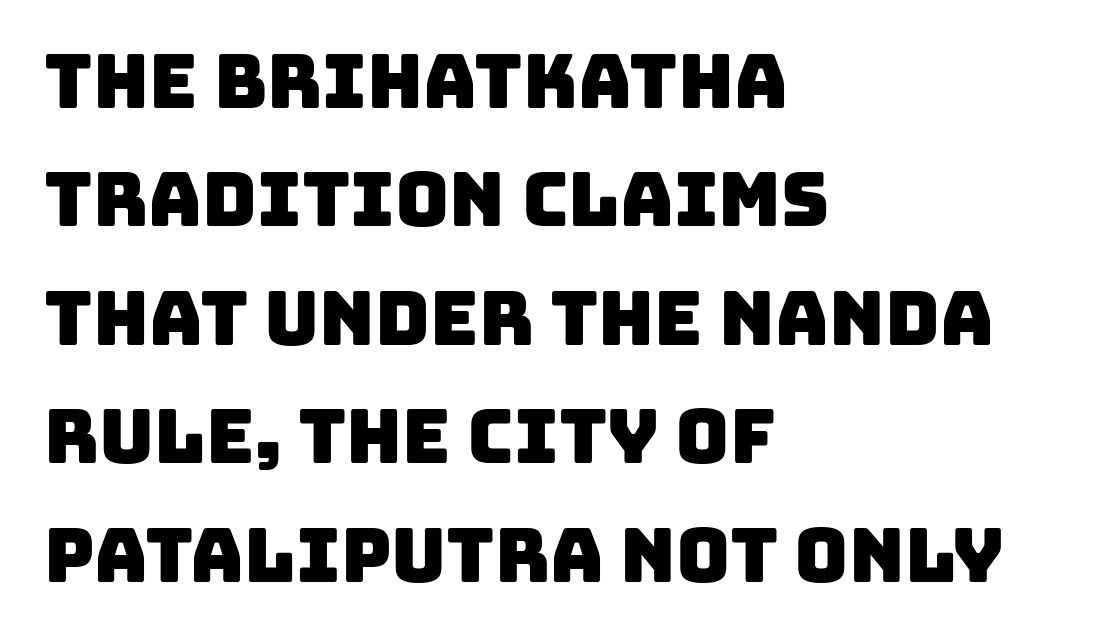
Underline: absent. Proportional: the letters do not fall into vertical columns. The type family on display is of the sans-serif kind. Tracking here is standard; glyphs follow each other at the usual distance. The lines sit at an ordinary, default distance from one another. Layout note: lines flush left.
